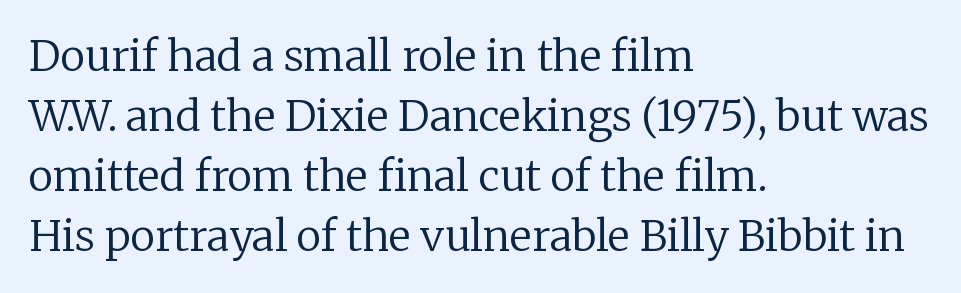
Q: Is the text bold? A: No.
Q: Is the text italic (slanted)? A: No, it is upright.
Q: Is the typeface a serif or a sans-serif typeface? A: Serif.
Q: Is the text underlined? A: No.
Q: How is the paragraph aligned? A: Left-aligned.
Q: Is the spacing between letters normal or unusually wide? A: Normal.
Q: Is the spacing between lines tight, normal or loose? A: Normal.
Q: Width (condensed, normal, or wide)? A: Normal.
Q: Stroke contrast? A: Low.
Q: x-height? A: Medium.
Q: Monospaced? A: No.
